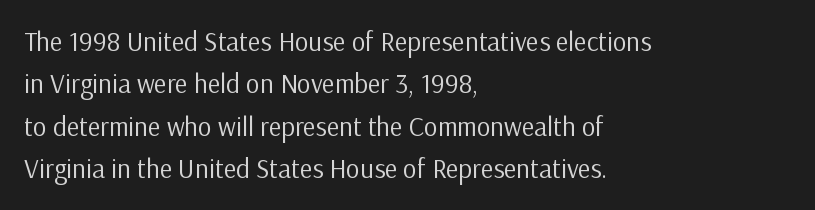
The image shows 27 px text type, upright; set left-aligned, normal line spacing (1.57x), normal letter spacing, not underlined.
